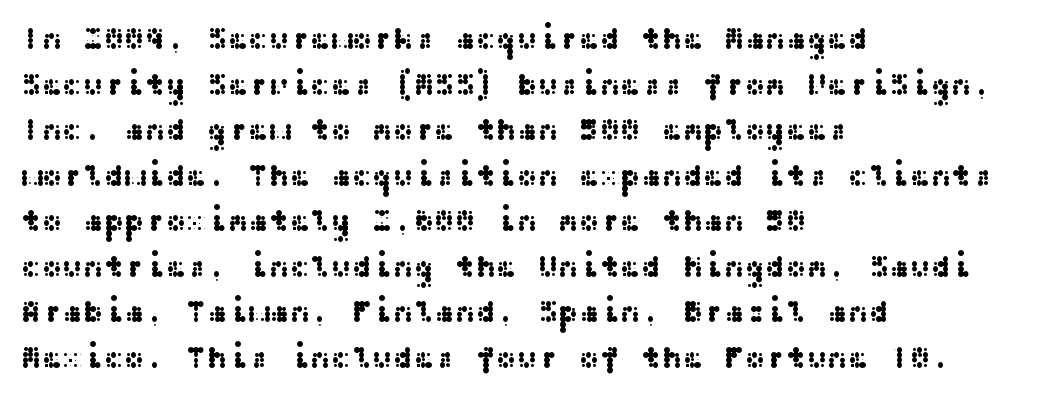
{"serif": "no", "italic": "no", "width": "wide", "stroke_contrast": "medium", "x_height": "medium", "underline": "no", "align": "left", "line_spacing": "normal", "line_spacing_ratio": 1.47, "letter_spacing": "normal", "letter_spacing_em": 0.0, "glyph_px": 31}
